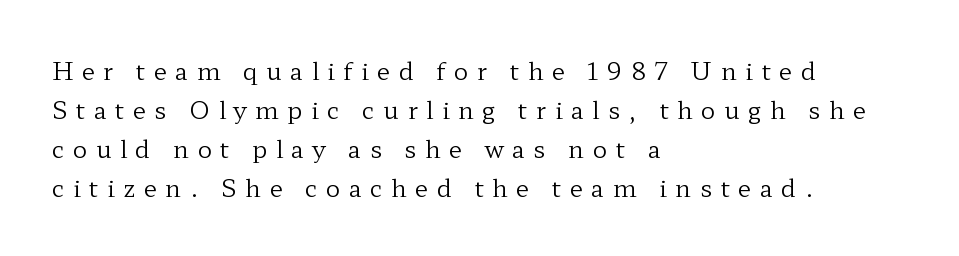
Q: Is the text bold? A: No.
Q: Is the text italic (slanted)? A: No, it is upright.
Q: Is the text underlined? A: No.
Q: How is the paragraph aligned? A: Left-aligned.
Q: Is the spacing between letters normal or unusually wide? A: Unusually wide.
Q: Is the spacing between lines tight, normal or loose? A: Normal.
